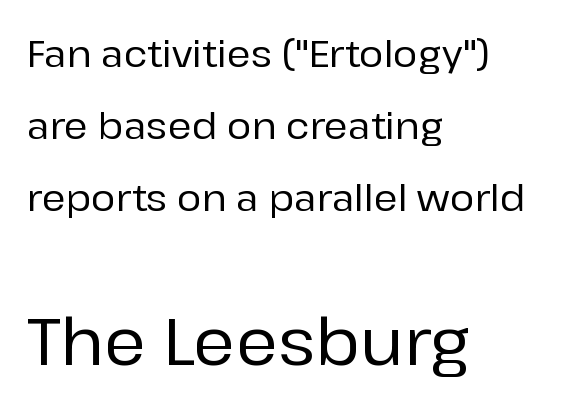
The image shows 65 px sans-serif type, upright; set left-aligned, loose line spacing (1.95x), normal letter spacing, not underlined; the second (bottom) block is 1.76x larger; low stroke contrast and a medium x-height.
